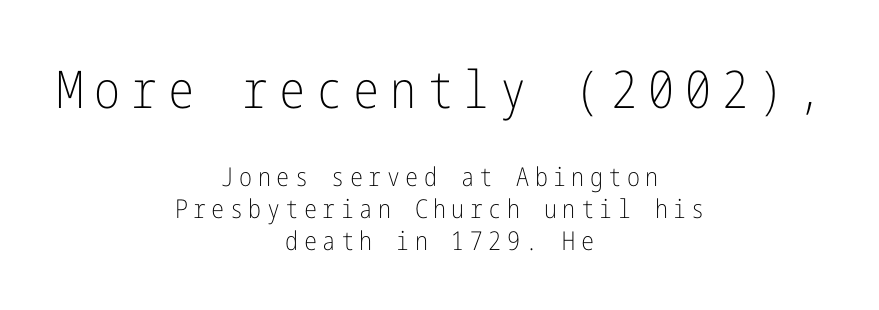
Q: Is the text bold? A: No.
Q: Is the text italic (slanted)? A: No, it is upright.
Q: Is the typeface a serif or a sans-serif typeface? A: Sans-serif.
Q: Is the text underlined? A: No.
Q: How is the paragraph aligned? A: Centered.
Q: Is the spacing between letters normal or unusually wide? A: Unusually wide.
Q: Which block of text is set in a larger size, the first (top) or the second (bottom)? A: The first (top) one.
Q: Width (condensed, normal, or wide)? A: Condensed.
Q: Stroke contrast? A: Low.
Q: x-height? A: Medium.
